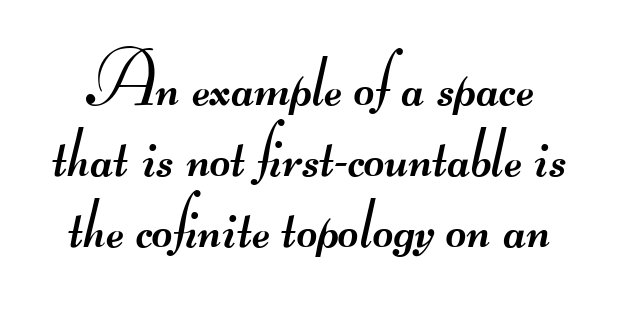
{"serif": "no", "bold": "no", "weight": "regular", "width": "wide", "stroke_contrast": "medium", "monospaced": "no", "underline": "no", "line_spacing": "tight", "line_spacing_ratio": 1.0, "letter_spacing": "normal", "letter_spacing_em": 0.0, "glyph_px": 71}
